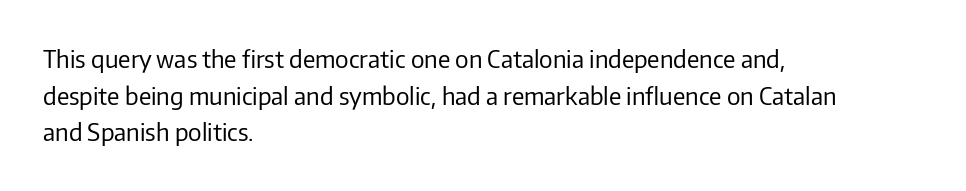
The image shows 24 px text type, upright; set left-aligned, normal line spacing (1.53x), normal letter spacing, not underlined.
